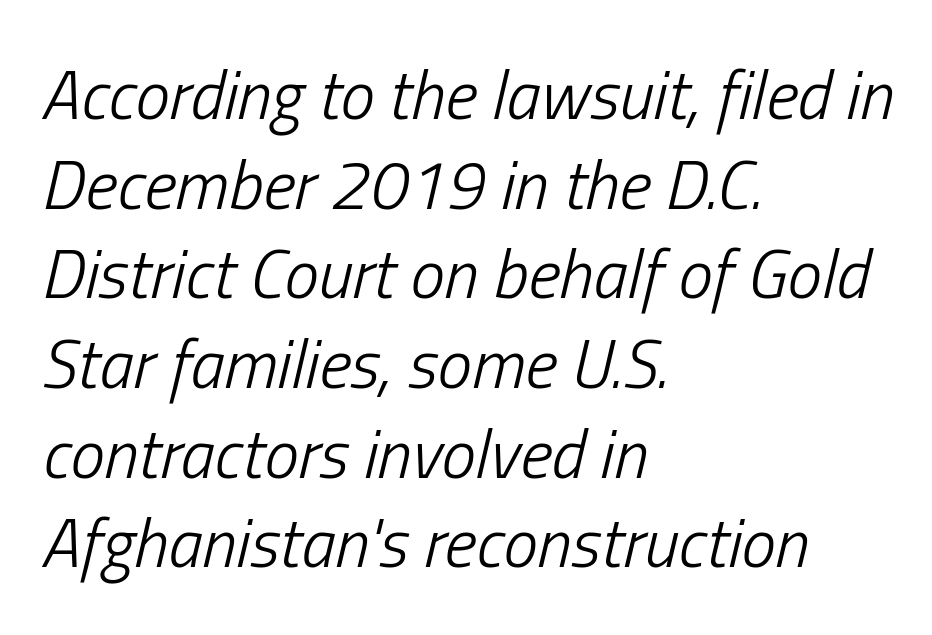
Q: Is the text bold? A: No.
Q: Is the text italic (slanted)? A: Yes, it leans right by about 13 degrees.
Q: Is the text underlined? A: No.
Q: How is the paragraph aligned? A: Left-aligned.
Q: Is the spacing between letters normal or unusually wide? A: Normal.
Q: Is the spacing between lines tight, normal or loose? A: Normal.
Q: Width (condensed, normal, or wide)? A: Condensed.
Q: Stroke contrast? A: Low.
Q: x-height? A: Medium.
Q: Monospaced? A: No.
